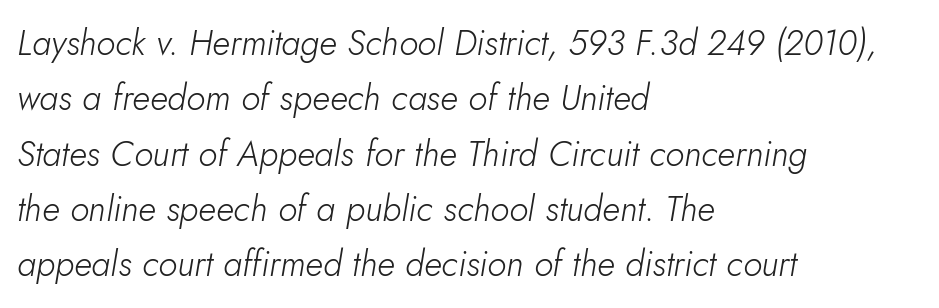
The words here are not underlined. Typeset ragged right — the left edge is the straight one. The face used here is proportionally spaced, like ordinary book or web type. If you drew a line through each stem, it would be angled. Characters follow at the spacing the type designer built in.
